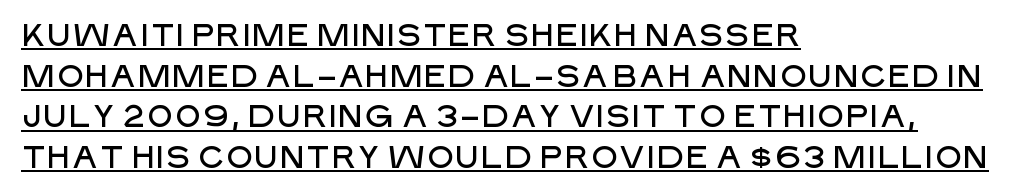
{"serif": "no", "italic": "no", "width": "normal", "stroke_contrast": "low", "x_height": "large", "monospaced": "no", "underline": "yes", "align": "left", "line_spacing": "normal", "line_spacing_ratio": 1.31, "letter_spacing": "normal", "letter_spacing_em": 0.0, "glyph_px": 31}
